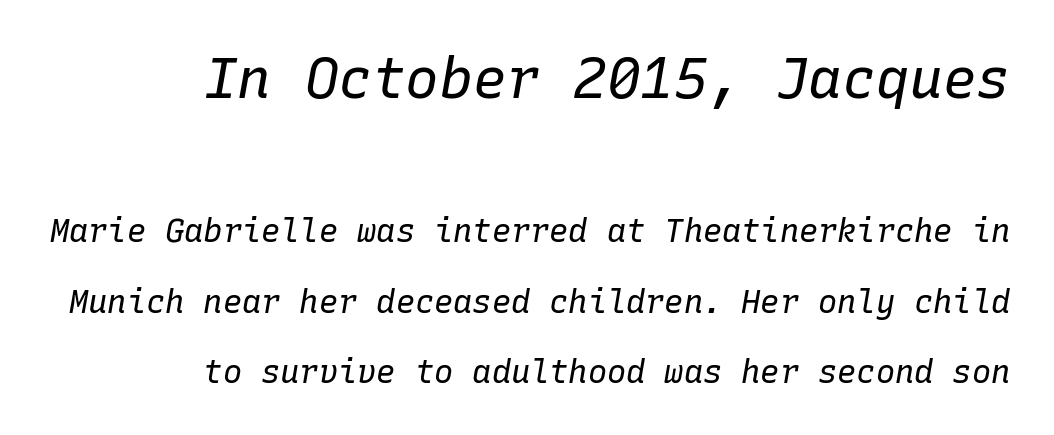
This rendering features lettering with no underline. A student would call this right alignment; a typographer would say flush right, rag left. The typography opts for an oblique posture over an upright one. Notice the wide empty band between every row — that's loose leading.
